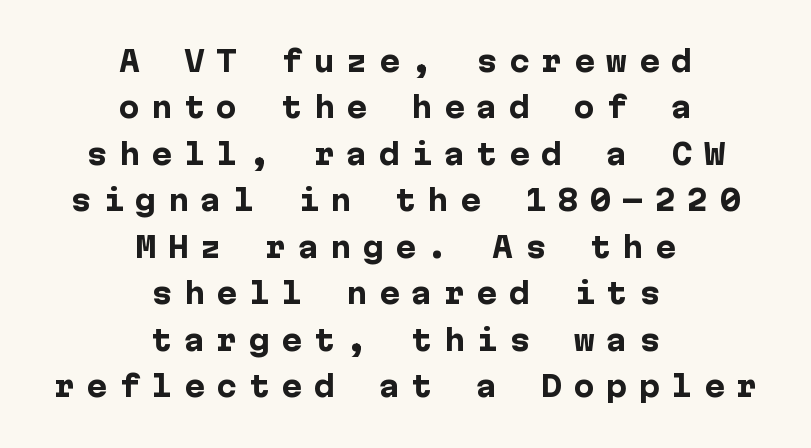
Q: Is the text bold? A: Yes.
Q: Is the text italic (slanted)? A: No, it is upright.
Q: Is the typeface a serif or a sans-serif typeface? A: Sans-serif.
Q: Is the text underlined? A: No.
Q: How is the paragraph aligned? A: Centered.
Q: Is the spacing between letters normal or unusually wide? A: Unusually wide.
Q: Is the spacing between lines tight, normal or loose? A: Normal.
Q: Width (condensed, normal, or wide)? A: Normal.
Q: Stroke contrast? A: Low.
Q: x-height? A: Medium.
